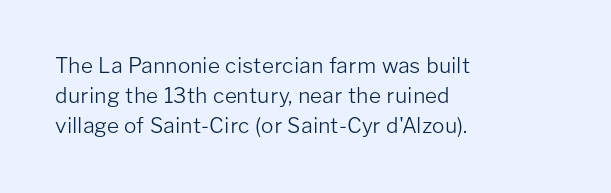
{"italic": "no", "bold": "no", "underline": "no", "align": "left", "line_spacing": "normal", "line_spacing_ratio": 1.44, "letter_spacing": "normal", "letter_spacing_em": 0.0, "glyph_px": 21}
